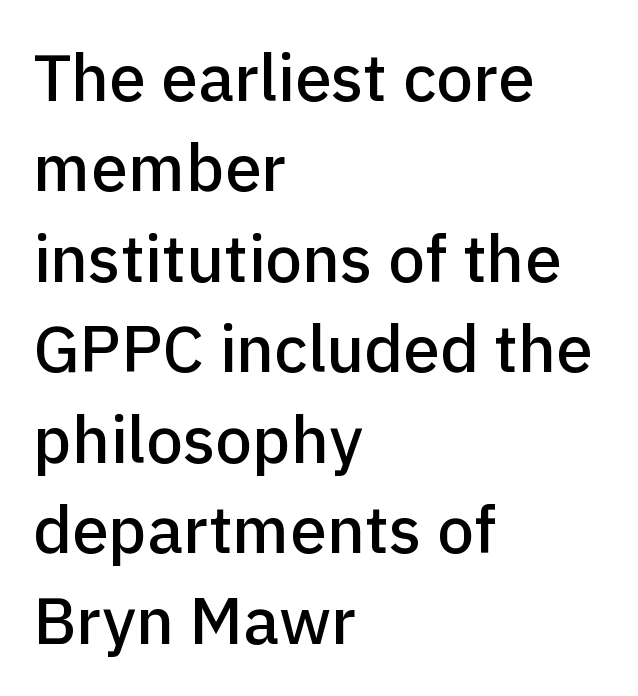
{"serif": "no", "italic": "no", "width": "normal", "stroke_contrast": "low", "x_height": "medium", "monospaced": "no", "underline": "no", "align": "left", "line_spacing": "normal", "line_spacing_ratio": 1.37, "letter_spacing": "normal", "letter_spacing_em": 0.0, "glyph_px": 66}
